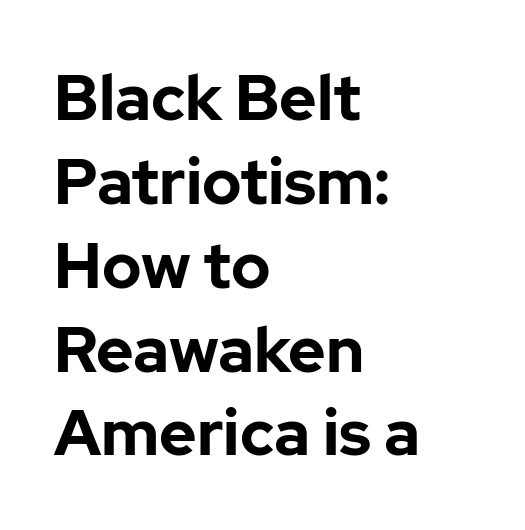
A roman cut, with each character standing at attention. Each letter keeps its own natural width here, so spacing adapts to shape. The glyphs are unaccompanied by any horizontal stroke below them. In terms of letterform style, serifs are entirely absent. Weight: bold.
